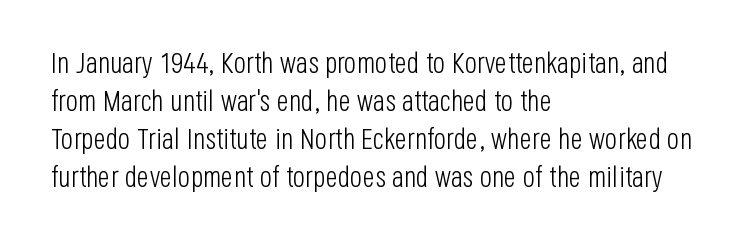
{"serif": "no", "italic": "no", "bold": "no", "weight": "light", "width": "condensed", "stroke_contrast": "low", "x_height": "large", "monospaced": "no", "underline": "no", "align": "left", "line_spacing": "normal", "line_spacing_ratio": 1.31, "letter_spacing": "normal", "letter_spacing_em": 0.0, "glyph_px": 29}
